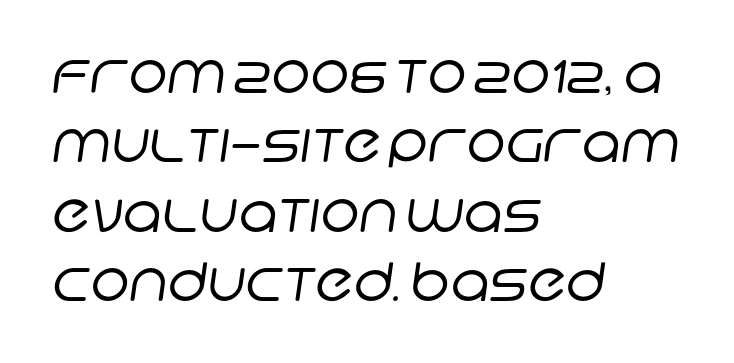
{"serif": "no", "bold": "no", "weight": "regular", "width": "normal", "stroke_contrast": "low", "x_height": "large", "monospaced": "no", "underline": "no", "align": "left", "line_spacing": "normal", "line_spacing_ratio": 1.31, "letter_spacing": "normal", "letter_spacing_em": 0.0, "glyph_px": 53}
